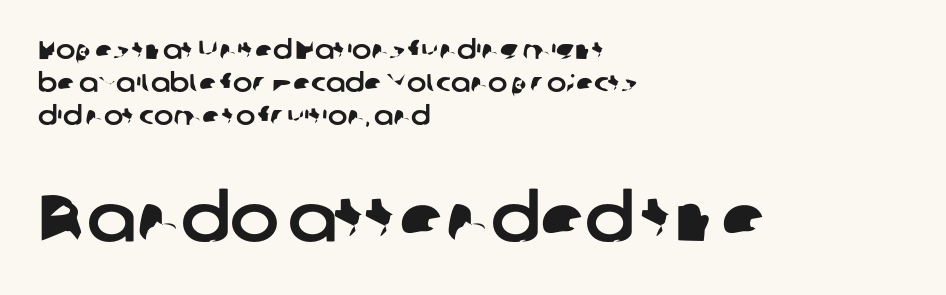
Size hierarchy here favors the trailing block over the leading one. There is no visible air inserted between adjacent glyphs. Casual observation: everything's shoved over to the left. The letters carry no serifs — their stems end cleanly without finishing strokes.
